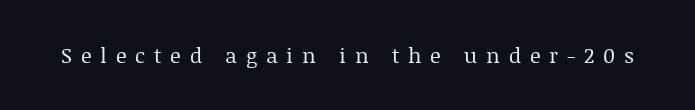
Q: Is the text bold? A: No.
Q: Is the text italic (slanted)? A: No, it is upright.
Q: Is the text underlined? A: No.
Q: Is the spacing between letters normal or unusually wide? A: Unusually wide.
